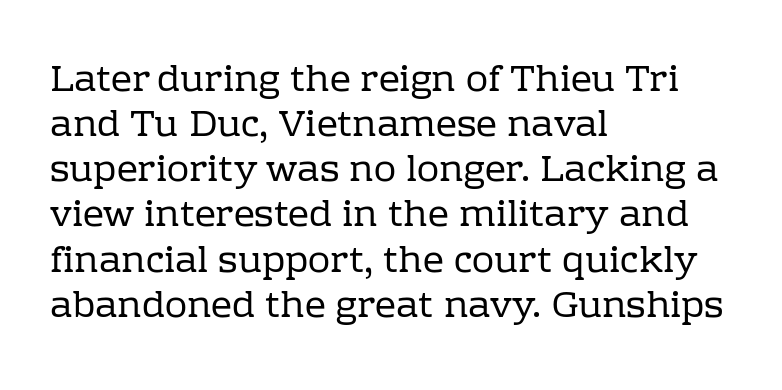
{"serif": "yes", "italic": "no", "bold": "no", "weight": "regular", "width": "normal", "stroke_contrast": "low", "x_height": "medium", "monospaced": "no", "underline": "no", "align": "left", "line_spacing_ratio": 1.22, "letter_spacing": "normal", "letter_spacing_em": 0.0, "glyph_px": 37}
